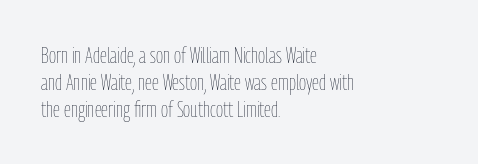
Beneath every word, the page is bare. The lettering holds an erect, upright posture throughout. Caption: face not bold, strokes unweighted. The gaps between neighbouring characters are ordinary and unremarkable.
